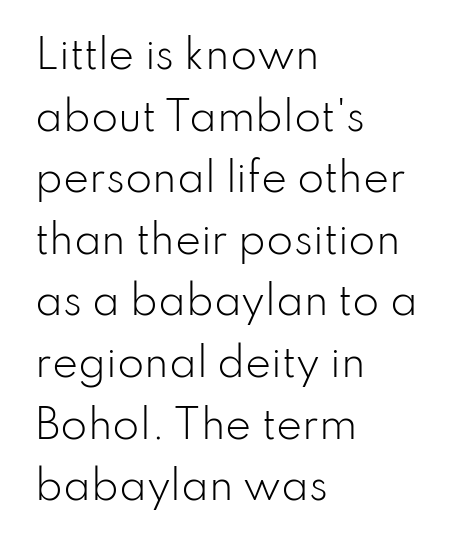
Q: Is the text bold? A: No.
Q: Is the text italic (slanted)? A: No, it is upright.
Q: Is the typeface a serif or a sans-serif typeface? A: Sans-serif.
Q: Is the text underlined? A: No.
Q: How is the paragraph aligned? A: Left-aligned.
Q: Is the spacing between letters normal or unusually wide? A: Normal.
Q: Is the spacing between lines tight, normal or loose? A: Normal.
Q: Width (condensed, normal, or wide)? A: Normal.
Q: Stroke contrast? A: Low.
Q: x-height? A: Small.
Q: Monospaced? A: No.
